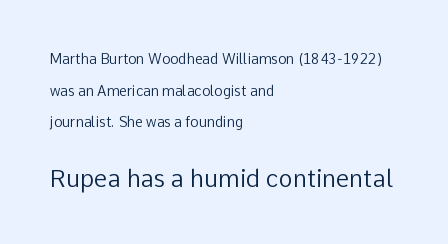
Q: Is the text bold? A: No.
Q: Is the text italic (slanted)? A: No, it is upright.
Q: Is the text underlined? A: No.
Q: How is the paragraph aligned? A: Left-aligned.
Q: Is the spacing between letters normal or unusually wide? A: Normal.
Q: Is the spacing between lines tight, normal or loose? A: Loose.
Q: Which block of text is set in a larger size, the first (top) or the second (bottom)? A: The second (bottom) one.
